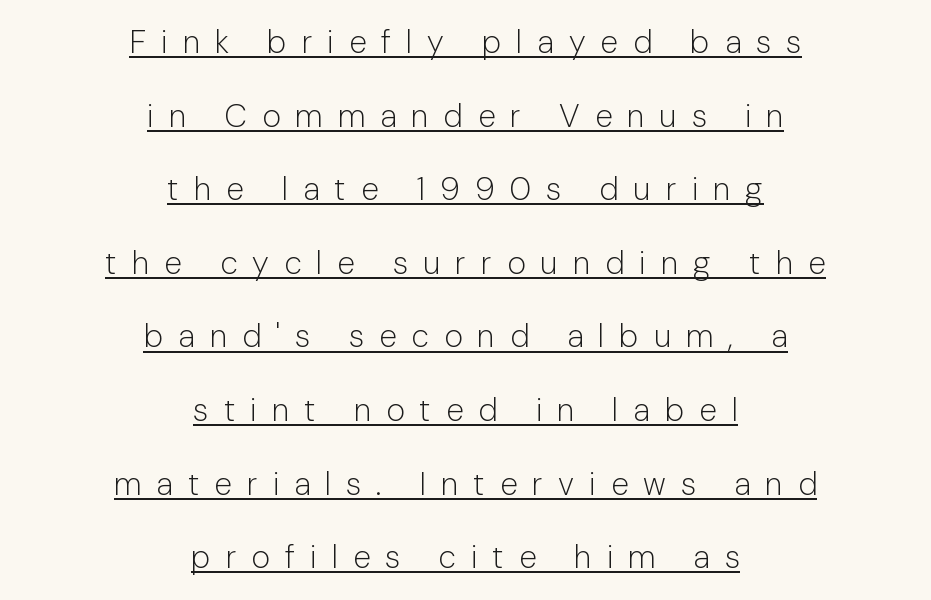
The image shows 32 px light sans-serif type, upright; set centered, loose line spacing (2.3x), unusually wide letter spacing (+0.47 em), underlined; low stroke contrast and a medium x-height.
